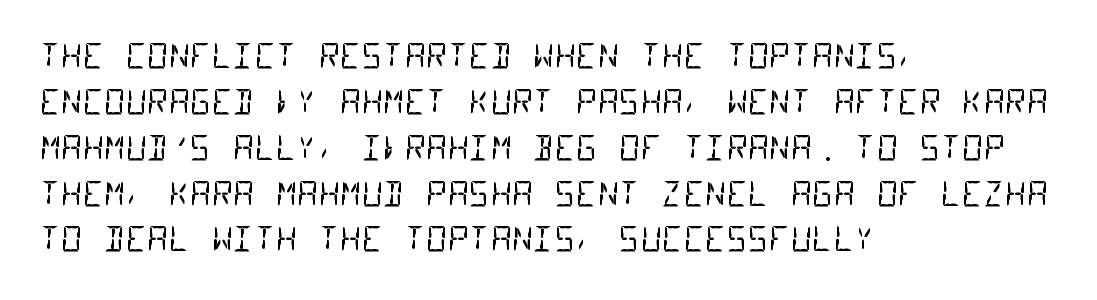
Q: Is the text bold? A: No.
Q: Is the typeface a serif or a sans-serif typeface? A: Sans-serif.
Q: Is the text underlined? A: No.
Q: How is the paragraph aligned? A: Left-aligned.
Q: Is the spacing between letters normal or unusually wide? A: Normal.
Q: Is the spacing between lines tight, normal or loose? A: Normal.
Q: Width (condensed, normal, or wide)? A: Condensed.
Q: Stroke contrast? A: Low.
Q: x-height? A: Large.
Q: Monospaced? A: Yes.
